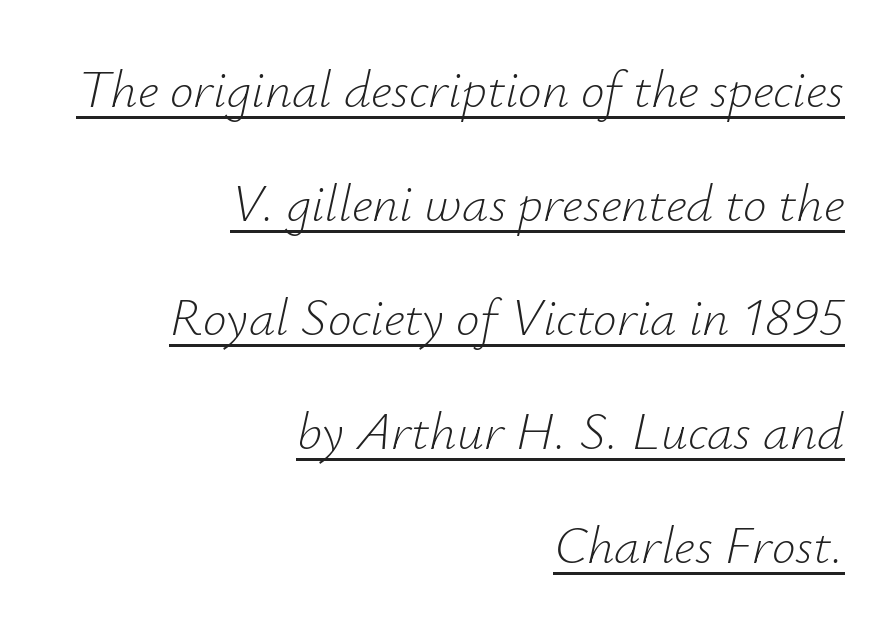
{"italic": "yes", "lean": "right", "slant_degrees": 12, "bold": "no", "weight": "light", "width": "normal", "stroke_contrast": "low", "x_height": "small", "monospaced": "no", "underline": "yes", "align": "right", "line_spacing": "loose", "line_spacing_ratio": 2.15, "letter_spacing": "normal", "letter_spacing_em": 0.0, "glyph_px": 53}
